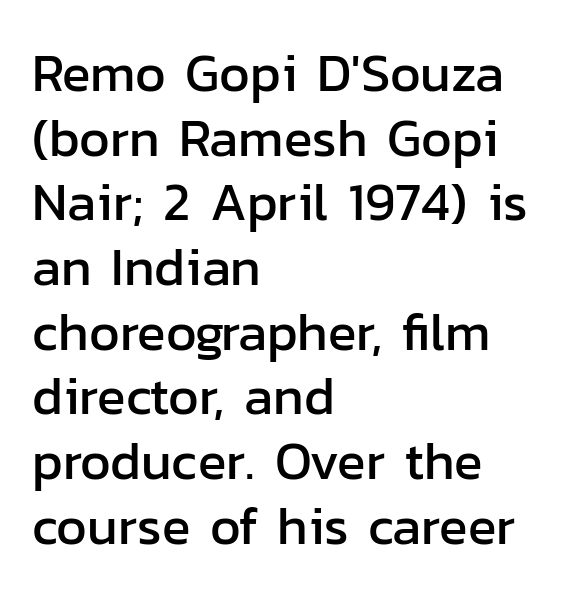
The image shows 53 px sans-serif type, upright; set left-aligned, line spacing 1.22x, normal letter spacing, not underlined; low stroke contrast and a medium x-height.
